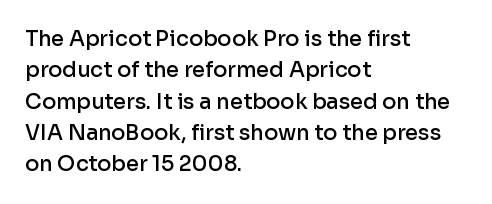
Emphasis by weight is partial: semibold. A typesetter would call this leading conventional body-copy spacing. The rendering keeps characters at their native spacing. This is roman type, the default non-slanted kind. Compared with a centered layout, this one pins lines to the left instead.
